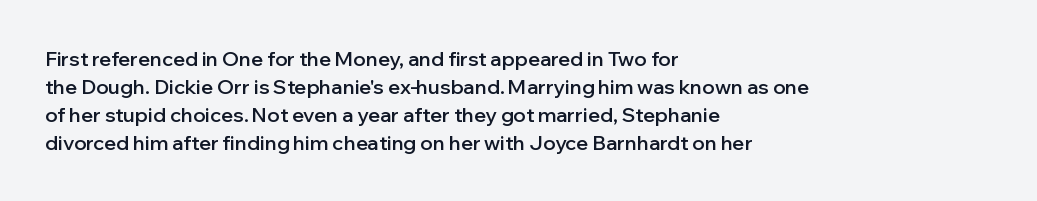
{"italic": "no", "bold": "semi", "underline": "no", "align": "left", "line_spacing": "normal", "line_spacing_ratio": 1.4, "letter_spacing": "normal", "letter_spacing_em": 0.0, "glyph_px": 20}
